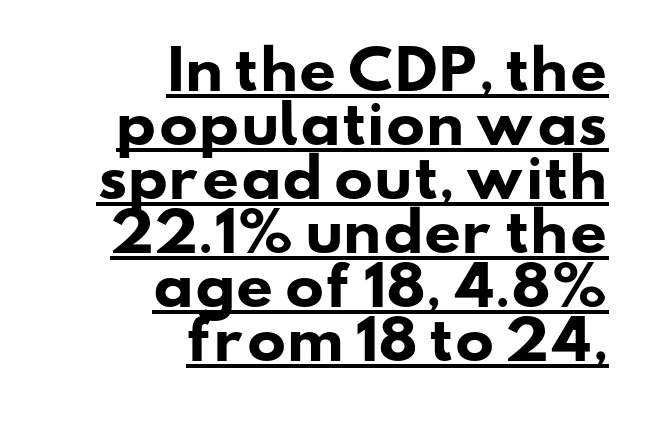
The image shows 52 px heavy, wide sans-serif type; set right-aligned, tight line spacing (1.04x), normal letter spacing, underlined; low stroke contrast and a small x-height.
